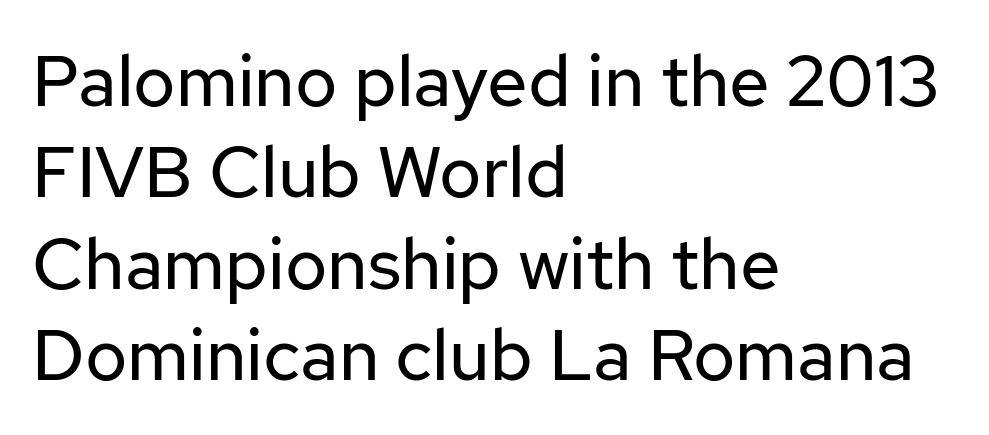
A typesetter would call this proportional, since set widths differ per character. The typesetting does not lean heavy: it is not bold. No extra tracking has been applied to these lines. A typesetter would label this face a sans. Alignment: flush left.
